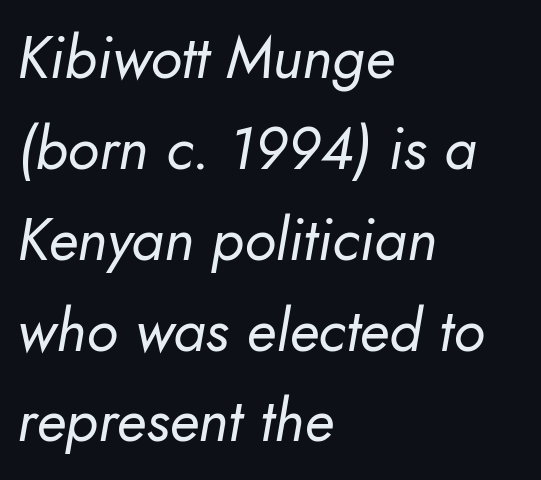
Stems and bowls with no extra thickness — not bold. When letters slant like this, we call the style italic. Horizontal alignment here is leftward, the default for most running prose. Caption: standard tracking, unaltered. How would I describe the line gaps? Plain and ordinary. Here the designer chose a conventional face with non-uniform glyph widths.
